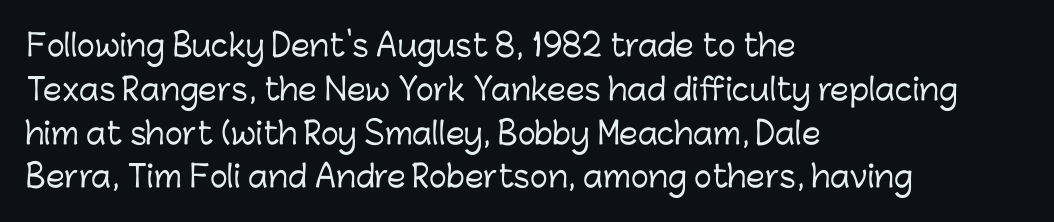
The image shows 30 px sans-serif type, upright; set left-aligned, normal line spacing (1.46x), normal letter spacing, not underlined; low stroke contrast and a medium x-height.
